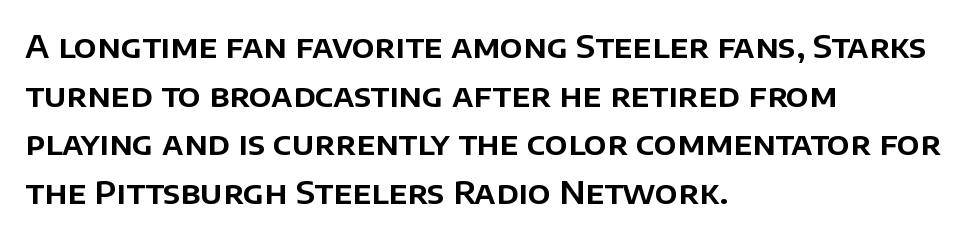
Q: Is the text italic (slanted)? A: No, it is upright.
Q: Is the typeface a serif or a sans-serif typeface? A: Sans-serif.
Q: Is the text underlined? A: No.
Q: How is the paragraph aligned? A: Left-aligned.
Q: Is the spacing between letters normal or unusually wide? A: Normal.
Q: Is the spacing between lines tight, normal or loose? A: Normal.
Q: Width (condensed, normal, or wide)? A: Normal.
Q: Stroke contrast? A: Low.
Q: x-height? A: Large.
Q: Monospaced? A: No.
